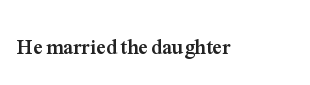
{"italic": "no", "bold": "yes", "underline": "no", "letter_spacing": "normal", "letter_spacing_em": 0.0, "glyph_px": 21}
